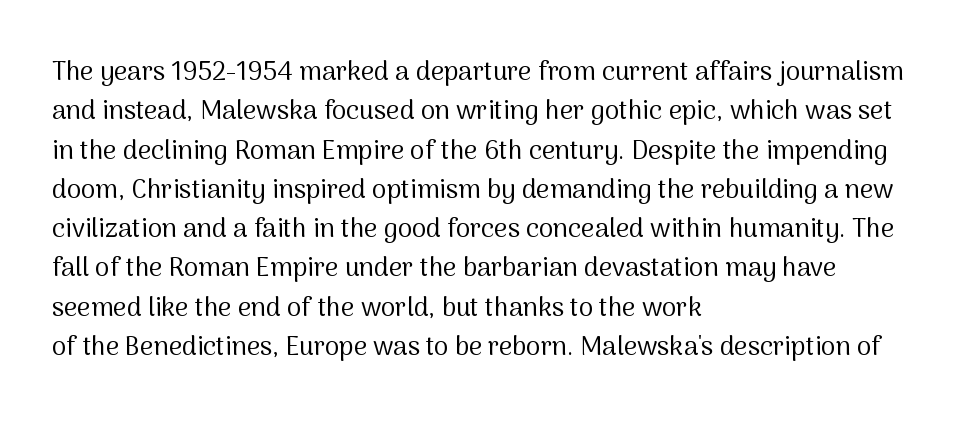
A typesetter would mark this as roman, not italic. Does the leading feel generous? No, just average. The typesetter chose a ragged-right arrangement here. The gaps between neighbouring characters are ordinary and unremarkable. Is this a heavy cut? Hardly; it is regular or lighter. The space directly below the letters is spotless.
